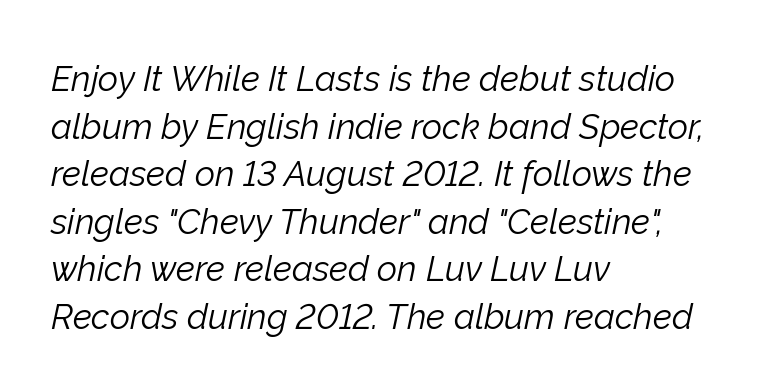
The image shows 35 px light type, italic (leaning right); set left-aligned, normal line spacing (1.36x), normal letter spacing, not underlined; low stroke contrast and a medium x-height.
